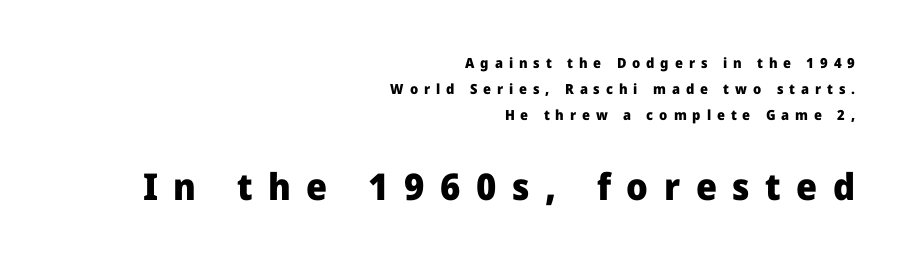
The image shows 37 px heavy sans-serif type, upright; set right-aligned, line spacing 1.85x, unusually wide letter spacing (+0.42 em), not underlined; the second (bottom) block is 2.64x larger; low stroke contrast and a medium x-height.
